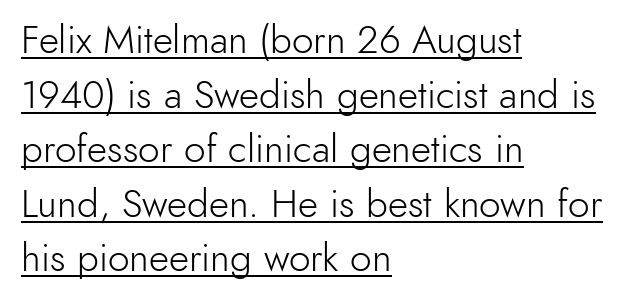
Tall strokes in this sample are plumb rather than angled. Do the characters align in a grid? No, the font is proportional. Glance below the letters and you will spot a drawn line. Vertical spacing — default. Compared with typical body copy, the letter spacing here is the same.
